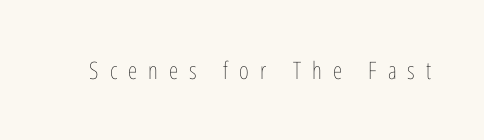
Q: Is the text bold? A: No.
Q: Is the text italic (slanted)? A: No, it is upright.
Q: Is the text underlined? A: No.
Q: Is the spacing between letters normal or unusually wide? A: Unusually wide.
